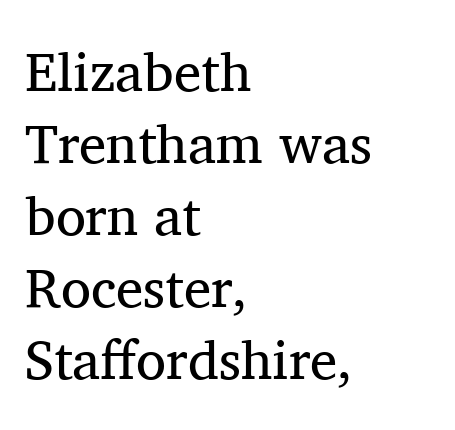
Q: Is the text bold? A: No.
Q: Is the text italic (slanted)? A: No, it is upright.
Q: Is the typeface a serif or a sans-serif typeface? A: Serif.
Q: Is the text underlined? A: No.
Q: How is the paragraph aligned? A: Left-aligned.
Q: Is the spacing between letters normal or unusually wide? A: Normal.
Q: Is the spacing between lines tight, normal or loose? A: Normal.
Q: Width (condensed, normal, or wide)? A: Normal.
Q: Stroke contrast? A: Medium.
Q: x-height? A: Medium.
Q: Monospaced? A: No.
